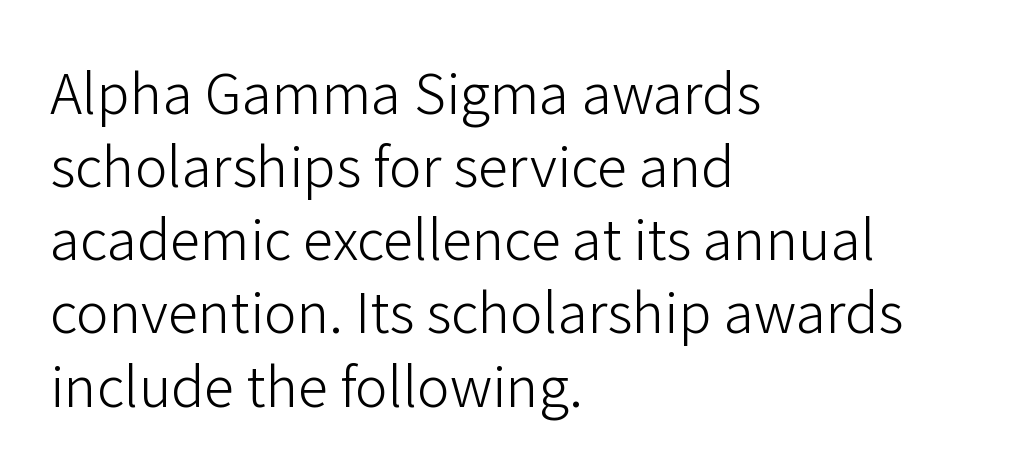
Q: Is the text bold? A: No.
Q: Is the text italic (slanted)? A: No, it is upright.
Q: Is the typeface a serif or a sans-serif typeface? A: Sans-serif.
Q: Is the text underlined? A: No.
Q: How is the paragraph aligned? A: Left-aligned.
Q: Is the spacing between letters normal or unusually wide? A: Normal.
Q: Is the spacing between lines tight, normal or loose? A: Normal.
Q: Width (condensed, normal, or wide)? A: Normal.
Q: Stroke contrast? A: Low.
Q: x-height? A: Medium.
Q: Monospaced? A: No.
